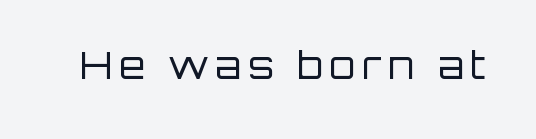
The image shows 38 px regular-weight sans-serif type, upright; set not underlined; low stroke contrast and a large x-height.
